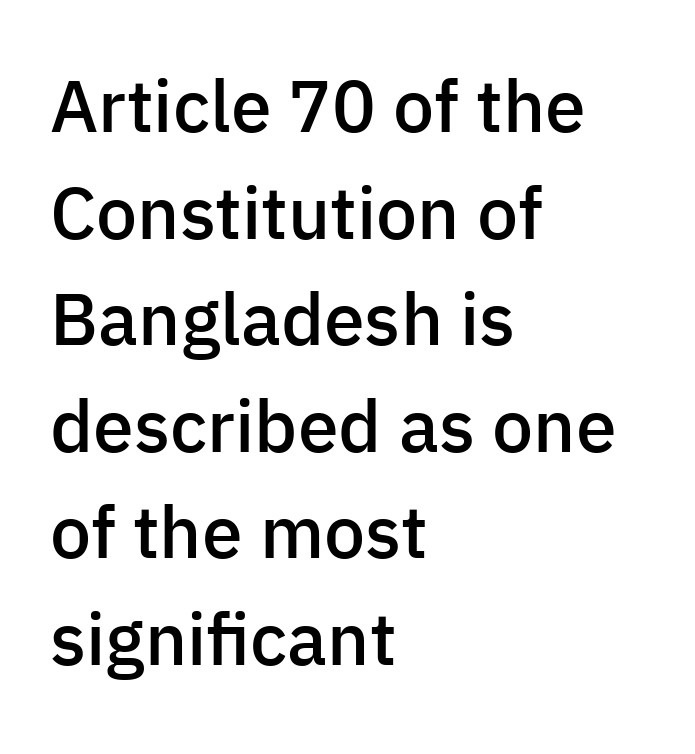
The image shows 73 px semibold sans-serif type, upright; set left-aligned, normal line spacing (1.46x), normal letter spacing, not underlined; low stroke contrast and a medium x-height.
